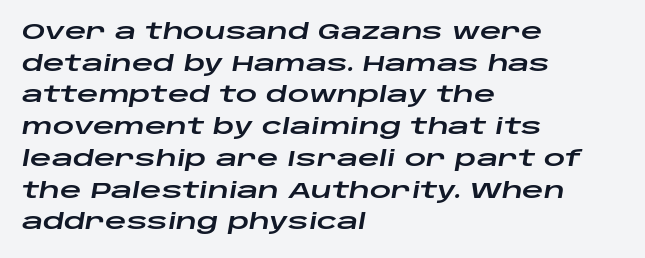
The image shows 21 px text type, italic (leaning right); set left-aligned, normal line spacing (1.51x), normal letter spacing, not underlined.
